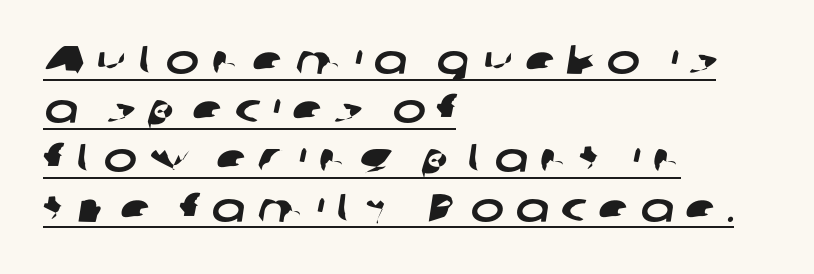
The image shows 40 px wide sans-serif type; set left-aligned, line spacing 1.23x, unusually wide letter spacing (+0.29 em), underlined; low stroke contrast and a medium x-height.
